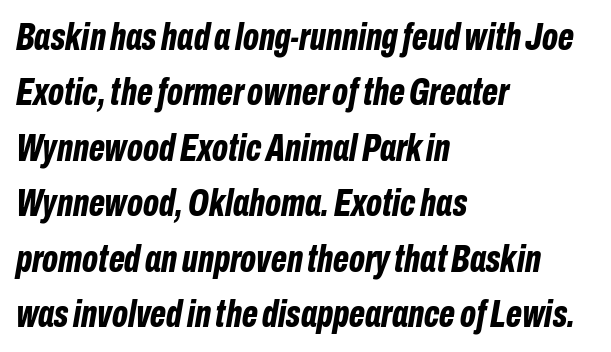
{"italic": "yes", "lean": "right", "slant_degrees": 10, "bold": "yes", "weight": "bold", "width": "condensed", "stroke_contrast": "low", "x_height": "medium", "monospaced": "no", "underline": "no", "align": "left", "line_spacing": "normal", "line_spacing_ratio": 1.46, "letter_spacing": "normal", "letter_spacing_em": 0.0, "glyph_px": 38}
